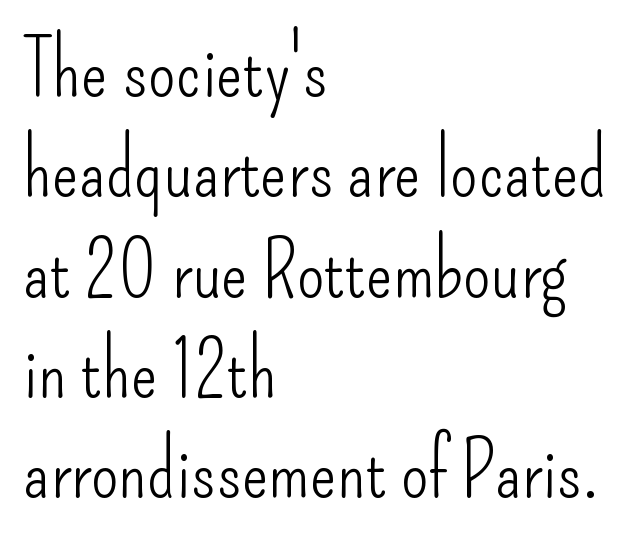
This sample keeps an unexceptional amount of space between lines. Letters have the restrained weight of plain body copy at most. The paragraph shown leans on its left margin. The lettering holds an erect, upright posture throughout.
